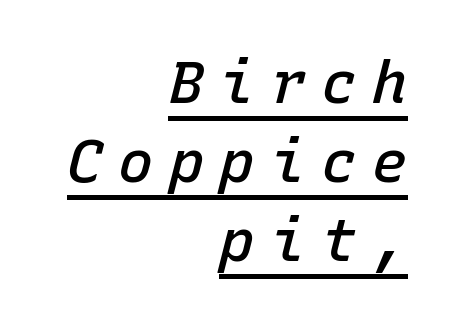
Q: Is the text bold? A: Semi-bold.
Q: Is the text italic (slanted)? A: Yes, it leans right by about 15 degrees.
Q: Is the text underlined? A: Yes.
Q: How is the paragraph aligned? A: Right-aligned.
Q: Is the spacing between letters normal or unusually wide? A: Unusually wide.
Q: Is the spacing between lines tight, normal or loose? A: Normal.
Q: Width (condensed, normal, or wide)? A: Normal.
Q: Stroke contrast? A: Low.
Q: x-height? A: Medium.
Q: Monospaced? A: Yes.
